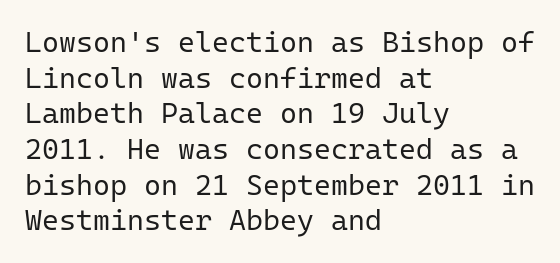
The image shows 29 px regular-weight sans-serif type, upright, monospaced; set left-aligned, line spacing 1.23x, normal letter spacing, not underlined; low stroke contrast and a medium x-height.
